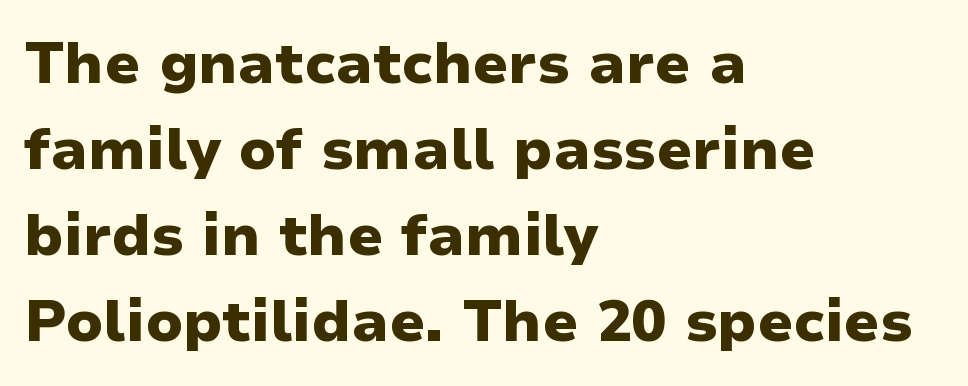
The image shows 58 px heavy sans-serif type, upright; set left-aligned, normal line spacing (1.48x), normal letter spacing, not underlined; low stroke contrast and a medium x-height.
